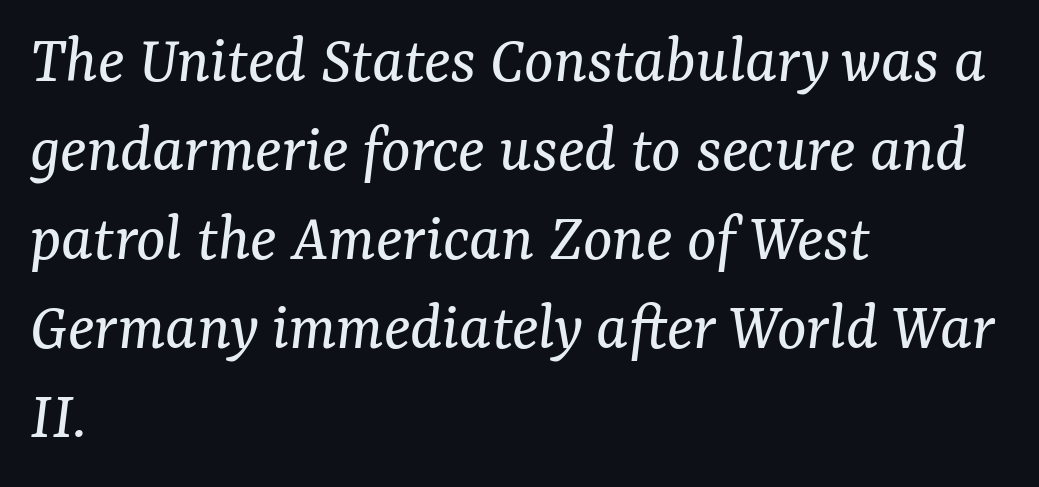
A typesetter would call this zero additional tracking. Decoration check: the copy has no underline. Italic? Definitely — the glyphs are oblique. The letterforms sit at book weight or below. Line spacing here is normal.
